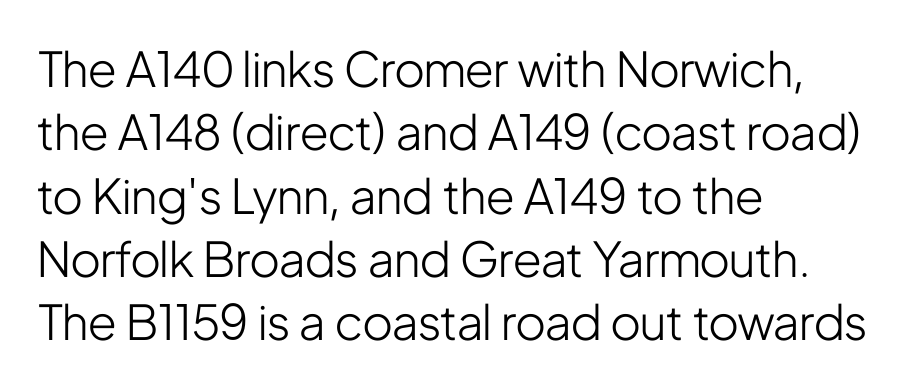
Is the letter spacing exaggerated? No — it looks like the ordinary default. Note the varied advance widths — an 'i' is clearly narrower than an 'm'. The rendering anchors every line to the left-hand side. This rendering features lettering with no underline. This sample uses a sans-serif face. Is this a heavy cut? Hardly; it is regular or lighter.
